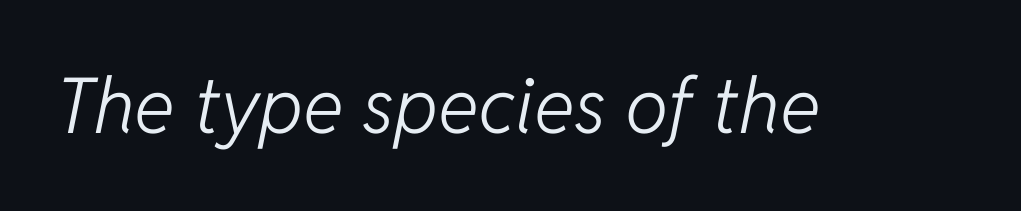
A typesetter would call this zero additional tracking. Descender tails drop into unmarked territory. Is this a fixed-width face? No — the glyphs have proportional, varying widths. If you drew a line through each stem, it would be angled. Counters stay open thanks to moderate or lighter strokes.
